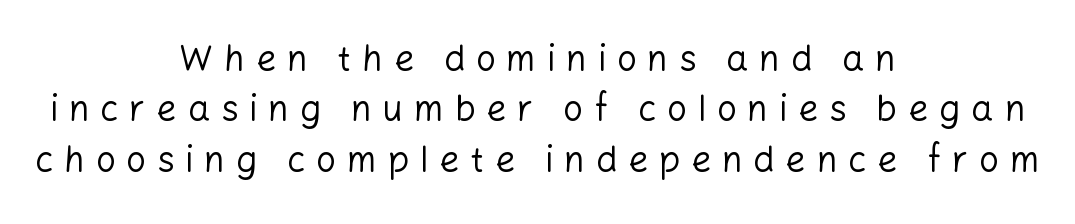
Q: Is the text bold? A: No.
Q: Is the text italic (slanted)? A: No, it is upright.
Q: Is the typeface a serif or a sans-serif typeface? A: Sans-serif.
Q: Is the text underlined? A: No.
Q: How is the paragraph aligned? A: Centered.
Q: Is the spacing between letters normal or unusually wide? A: Unusually wide.
Q: Is the spacing between lines tight, normal or loose? A: Normal.
Q: Width (condensed, normal, or wide)? A: Normal.
Q: Stroke contrast? A: Low.
Q: x-height? A: Medium.
Q: Monospaced? A: No.
